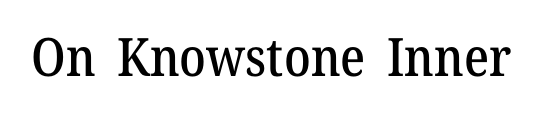
{"serif": "yes", "italic": "no", "width": "normal", "stroke_contrast": "medium", "x_height": "medium", "monospaced": "no", "underline": "no", "letter_spacing": "normal", "letter_spacing_em": 0.0, "glyph_px": 53}
